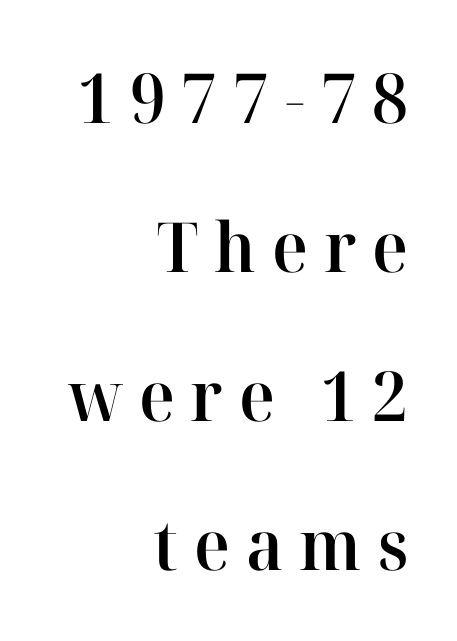
The image shows 69 px semibold serif type, upright; set right-aligned, loose line spacing (2.16x), unusually wide letter spacing (+0.23 em), not underlined; high stroke contrast and a medium x-height.
